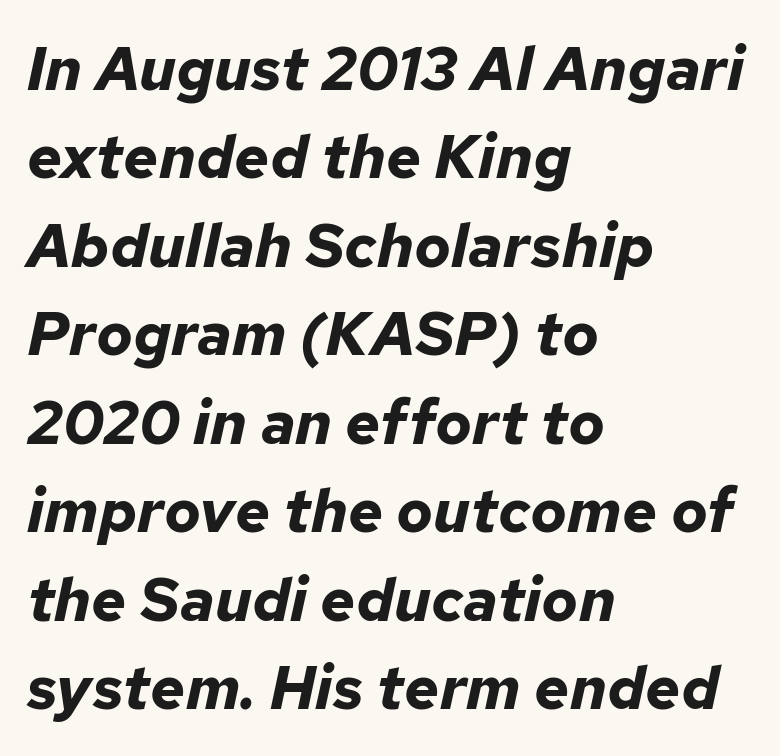
Q: Is the text bold? A: Yes.
Q: Is the text italic (slanted)? A: Yes, it leans right by about 12 degrees.
Q: Is the text underlined? A: No.
Q: How is the paragraph aligned? A: Left-aligned.
Q: Is the spacing between letters normal or unusually wide? A: Normal.
Q: Is the spacing between lines tight, normal or loose? A: Normal.
Q: Width (condensed, normal, or wide)? A: Normal.
Q: Stroke contrast? A: Low.
Q: x-height? A: Medium.
Q: Monospaced? A: No.
